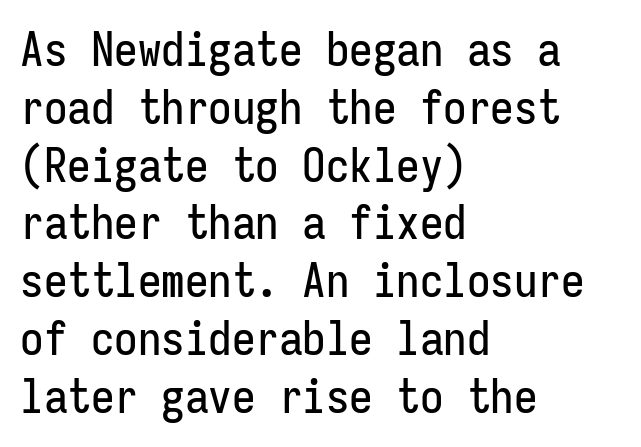
The image shows 47 px condensed sans-serif type, upright, monospaced; set left-aligned, line spacing 1.23x, normal letter spacing, not underlined; low stroke contrast and a medium x-height.
